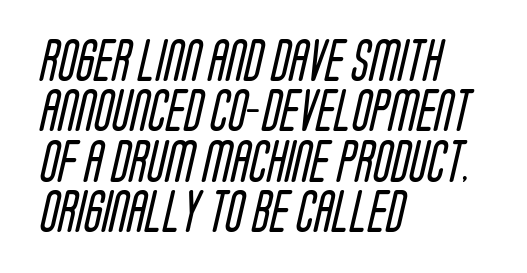
Q: Is the text bold? A: No.
Q: Is the typeface a serif or a sans-serif typeface? A: Sans-serif.
Q: Is the text underlined? A: No.
Q: How is the paragraph aligned? A: Left-aligned.
Q: Is the spacing between letters normal or unusually wide? A: Normal.
Q: Width (condensed, normal, or wide)? A: Condensed.
Q: Stroke contrast? A: Low.
Q: x-height? A: Large.
Q: Monospaced? A: No.
